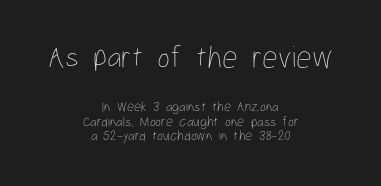
{"italic": "no", "bold": "no", "weight": "thin", "width": "condensed", "stroke_contrast": "low", "x_height": "medium", "monospaced": "no", "underline": "no", "align": "center", "line_spacing": "tight", "line_spacing_ratio": 1.04, "letter_spacing": "normal", "letter_spacing_em": 0.0, "larger_block": "first", "size_ratio": 2.21, "glyph_px": 31}
